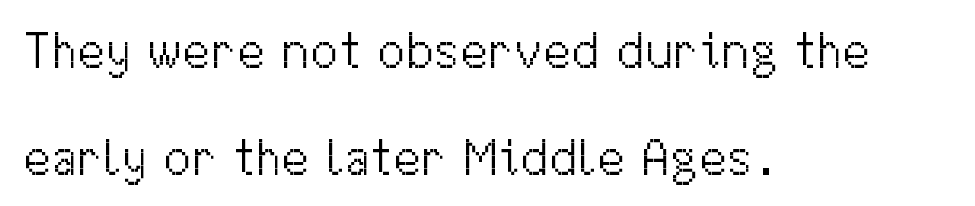
The image shows 51 px light sans-serif type, upright; set left-aligned, loose line spacing (2.1x), normal letter spacing, not underlined; medium stroke contrast and a medium x-height.
